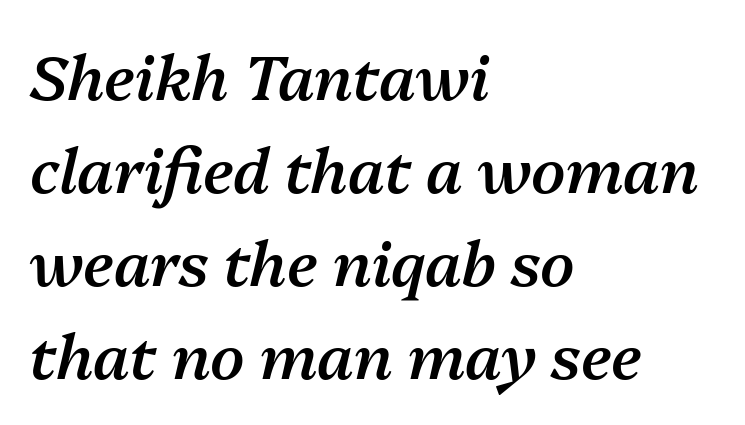
These lines are set flush left with a ragged right edge. The face used here is proportionally spaced, like ordinary book or web type. You could call the tracking neutral — neither tight nor loose. This sample keeps an unexceptional amount of space between lines. Descender tails drop into unmarked territory.
